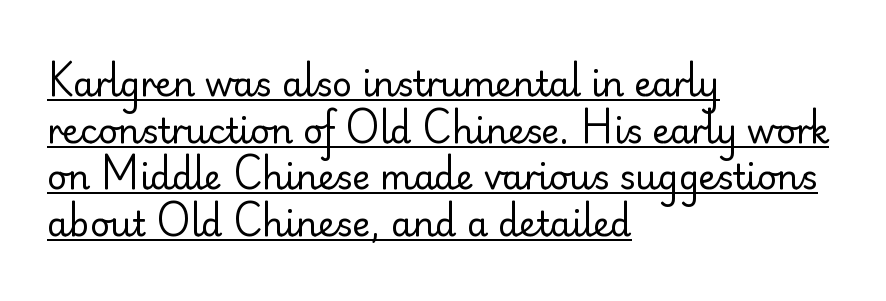
Summary of vertical rhythm: regular, with standard interline spacing. Every word sits above its own underline. Nope, not italic — everything's standing straight. The rendering shows plain stroke endings on the letterforms — a sans-serif design. Is this a fixed-width face? No — the glyphs have proportional, varying widths.
